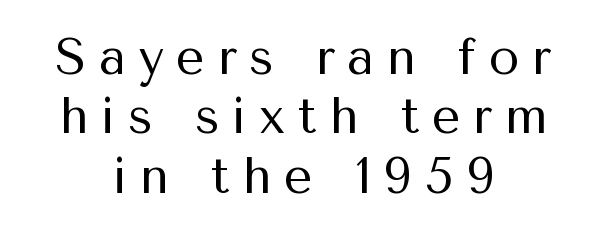
The image shows 50 px regular-weight sans-serif type, upright; set centered, line spacing 1.19x, unusually wide letter spacing (+0.25 em), not underlined; medium stroke contrast and a medium x-height.
